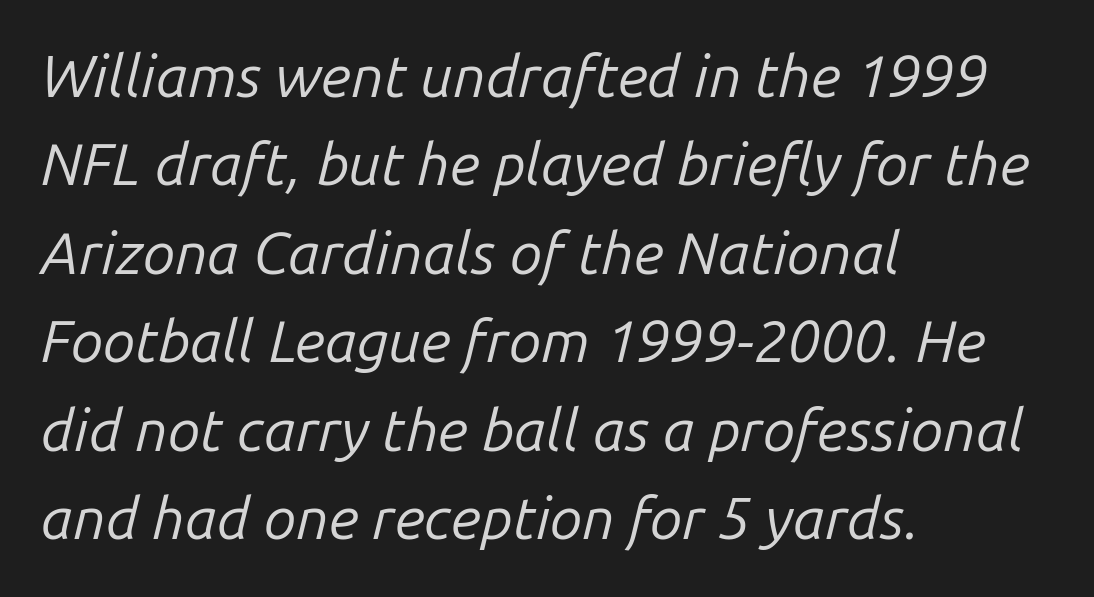
Q: Is the text bold? A: No.
Q: Is the text italic (slanted)? A: Yes, it leans right by about 14 degrees.
Q: Is the text underlined? A: No.
Q: How is the paragraph aligned? A: Left-aligned.
Q: Is the spacing between letters normal or unusually wide? A: Normal.
Q: Is the spacing between lines tight, normal or loose? A: Normal.
Q: Width (condensed, normal, or wide)? A: Normal.
Q: Stroke contrast? A: Low.
Q: x-height? A: Medium.
Q: Monospaced? A: No.
